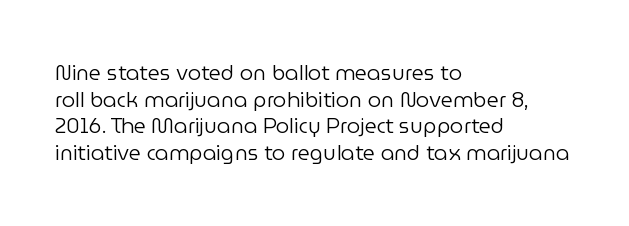
Q: Is the text bold? A: No.
Q: Is the text italic (slanted)? A: No, it is upright.
Q: Is the text underlined? A: No.
Q: How is the paragraph aligned? A: Left-aligned.
Q: Is the spacing between letters normal or unusually wide? A: Normal.
Q: Is the spacing between lines tight, normal or loose? A: Normal.
